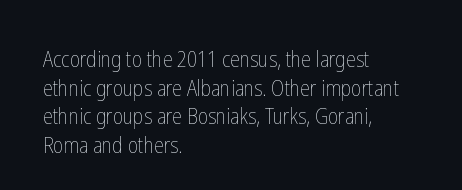
{"italic": "no", "bold": "no", "underline": "no", "align": "left", "line_spacing": "normal", "line_spacing_ratio": 1.3, "letter_spacing": "normal", "letter_spacing_em": 0.0, "glyph_px": 22}
